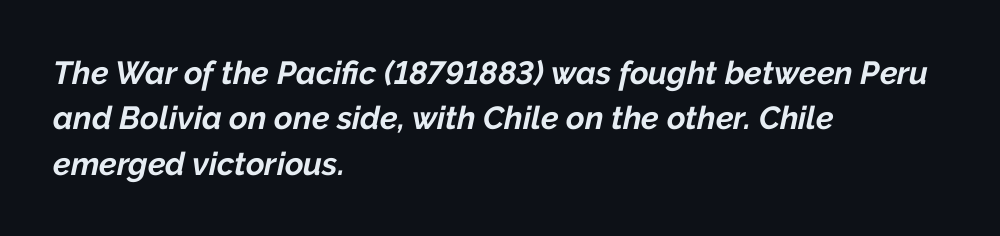
Q: Is the text bold? A: Yes.
Q: Is the text italic (slanted)? A: Yes, it leans right by about 12 degrees.
Q: Is the text underlined? A: No.
Q: How is the paragraph aligned? A: Left-aligned.
Q: Is the spacing between letters normal or unusually wide? A: Normal.
Q: Is the spacing between lines tight, normal or loose? A: Normal.
Q: Width (condensed, normal, or wide)? A: Normal.
Q: Stroke contrast? A: Low.
Q: x-height? A: Medium.
Q: Monospaced? A: No.
